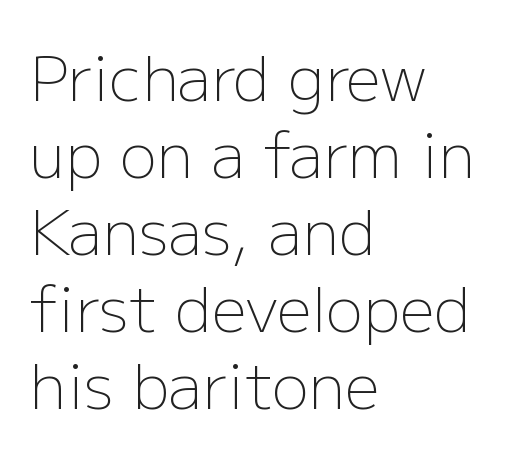
The face used here is proportionally spaced, like ordinary book or web type. Letters have the restrained weight of plain body copy at most. To sum up the face: it is a sans, with no serifs. A classic flush-left, rag-right setting is used for this passage. Decoration check: the copy has no underline. Each word holds together tightly as a unit, with standard inter-letter gaps.
